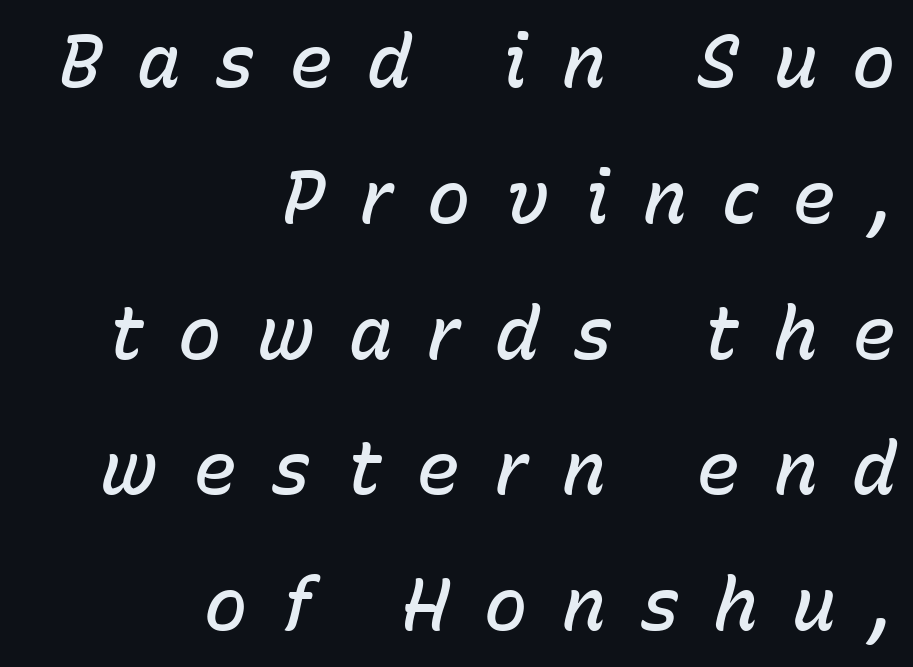
The glyphs look as if they've been sheared to an angle. Letters rest on an invisible, unmarked baseline. Casual observation: everything's shoved over to the right. Typographic density is moderately raised because the face is semibold.
